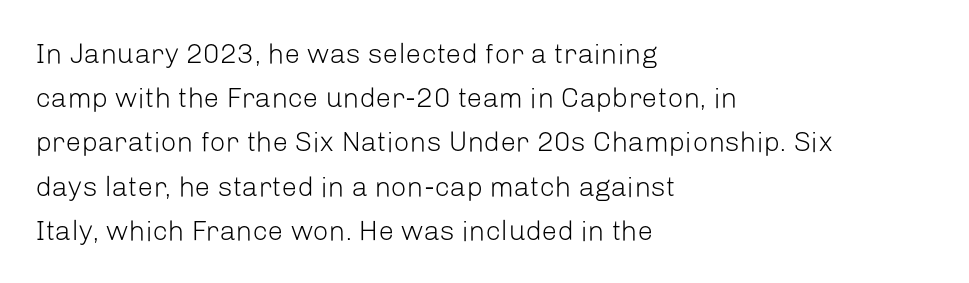
The image shows 28 px light sans-serif type, upright; set left-aligned, normal line spacing (1.58x), normal letter spacing, not underlined; low stroke contrast and a medium x-height.
